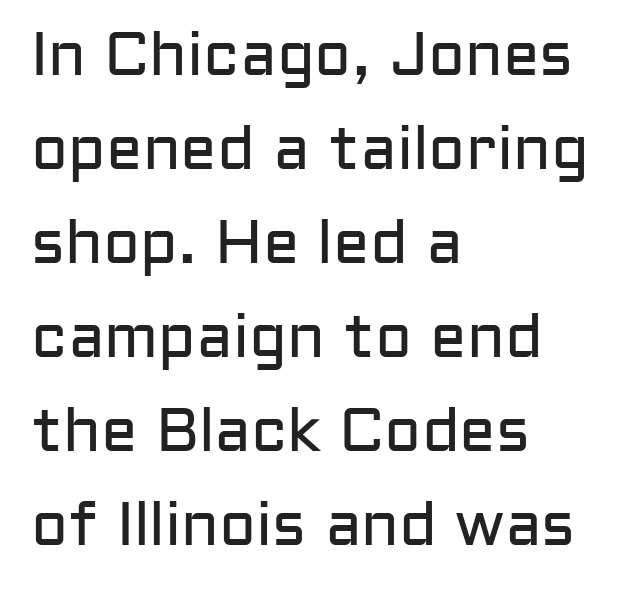
The image shows 61 px regular-weight sans-serif type, upright; set left-aligned, normal line spacing (1.54x), normal letter spacing, not underlined; low stroke contrast and a medium x-height.
